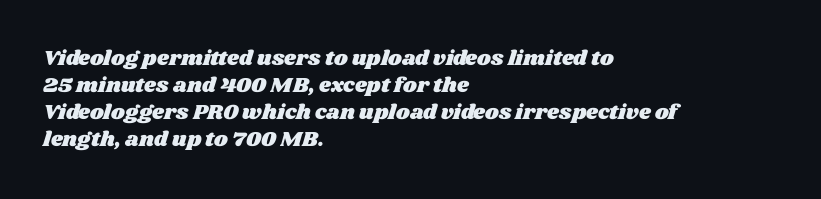
Q: Is the text underlined? A: No.
Q: How is the paragraph aligned? A: Left-aligned.
Q: Is the spacing between letters normal or unusually wide? A: Normal.
Q: Is the spacing between lines tight, normal or loose? A: Normal.
